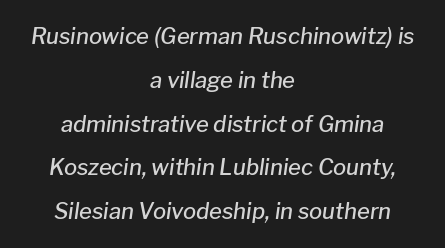
{"italic": "yes", "lean": "right", "slant_degrees": 8, "bold": "semi", "underline": "no", "align": "center", "line_spacing": "loose", "line_spacing_ratio": 1.99, "letter_spacing": "normal", "letter_spacing_em": 0.0, "glyph_px": 22}
